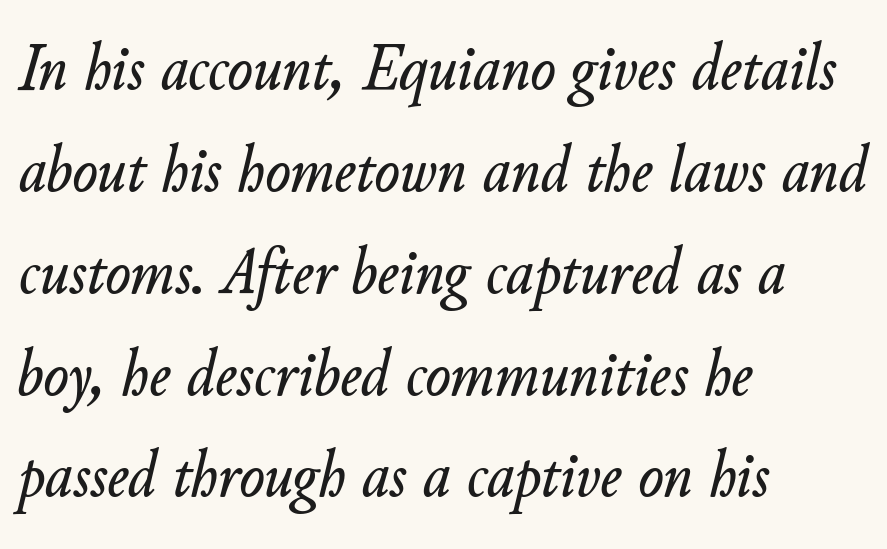
Slant detected: the letters are inclined. Words appear dense and cohesive because spacing is normal. Varying glyph widths throughout — classic text-font behaviour. How would I describe the line gaps? Plain and ordinary.
